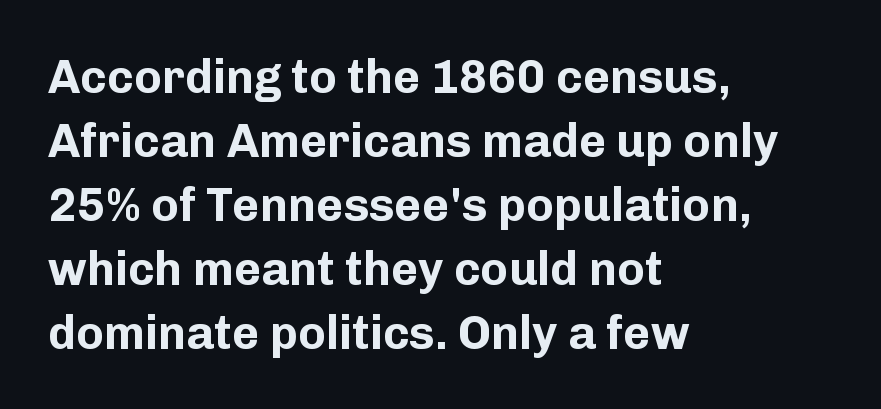
Q: Is the text bold? A: Yes.
Q: Is the text italic (slanted)? A: No, it is upright.
Q: Is the typeface a serif or a sans-serif typeface? A: Sans-serif.
Q: Is the text underlined? A: No.
Q: How is the paragraph aligned? A: Left-aligned.
Q: Is the spacing between letters normal or unusually wide? A: Normal.
Q: Is the spacing between lines tight, normal or loose? A: Normal.
Q: Width (condensed, normal, or wide)? A: Normal.
Q: Stroke contrast? A: Low.
Q: x-height? A: Medium.
Q: Monospaced? A: No.
